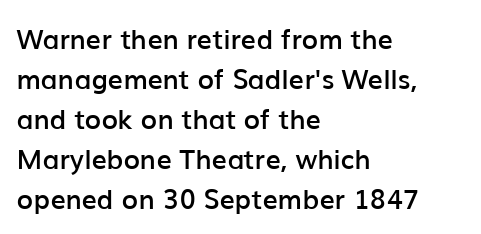
Type without underlining. The passage shown stacks its lines at a standard gap. This rendering uses left alignment, leaving the right contour irregular. Here the glyphs are tracked normally, forming tight word shapes.
